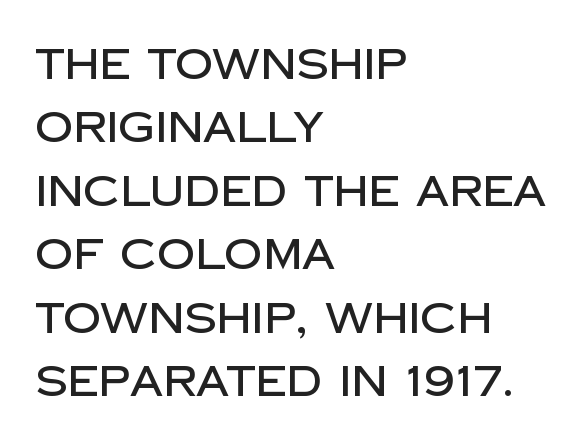
Q: Is the text italic (slanted)? A: No, it is upright.
Q: Is the typeface a serif or a sans-serif typeface? A: Sans-serif.
Q: Is the text underlined? A: No.
Q: How is the paragraph aligned? A: Left-aligned.
Q: Is the spacing between letters normal or unusually wide? A: Normal.
Q: Is the spacing between lines tight, normal or loose? A: Normal.
Q: Width (condensed, normal, or wide)? A: Normal.
Q: Stroke contrast? A: Low.
Q: x-height? A: Large.
Q: Monospaced? A: No.
